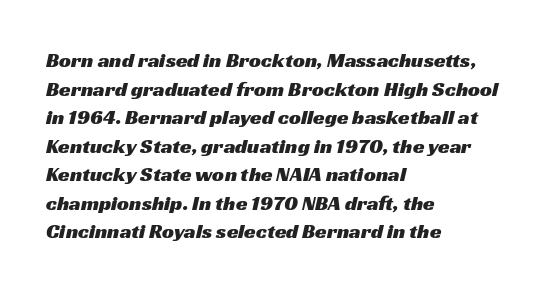
The image shows 21 px text type; set left-aligned, normal line spacing (1.36x), normal letter spacing, not underlined.
